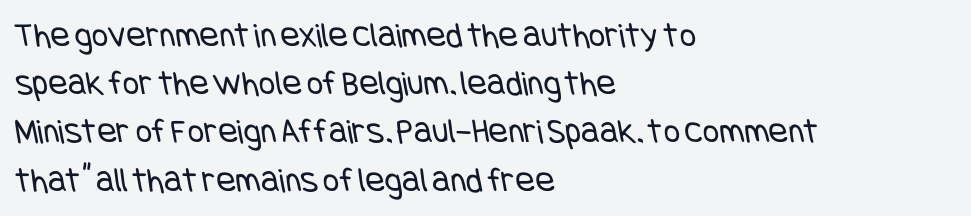
Standard letterfit; no display-style spreading of the glyphs. No letter is thick-stroked: the sample isn't bold. The rendering shows plain stroke endings on the letterforms — a sans-serif design. Plain, unruled lines of type.
